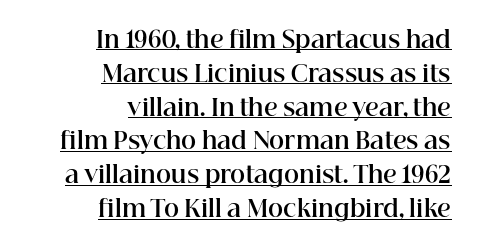
Which margin do the lines hug? The right one — the left edge is uneven. Glyph-to-glyph distance matches everyday printed text. The lettering holds an erect, upright posture throughout. The rendered words wear a rule along their underside. Thick stems and heavy bowls — unmistakably bold.
